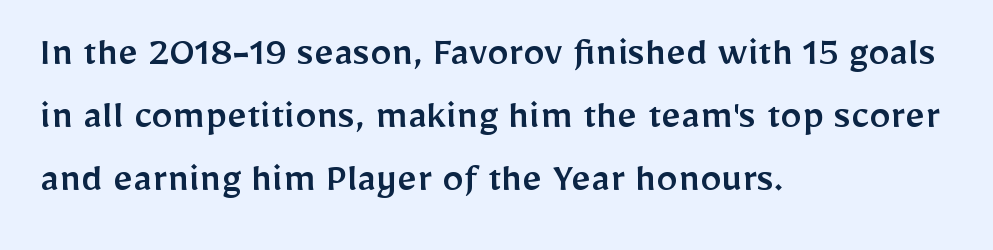
Just letters on the line, the space beneath them empty. Which margin do the lines hug? The left one — the right edge is uneven. A roman cut, with each character standing at attention. Character widths vary here, with narrow letters taking less room than wide ones.
